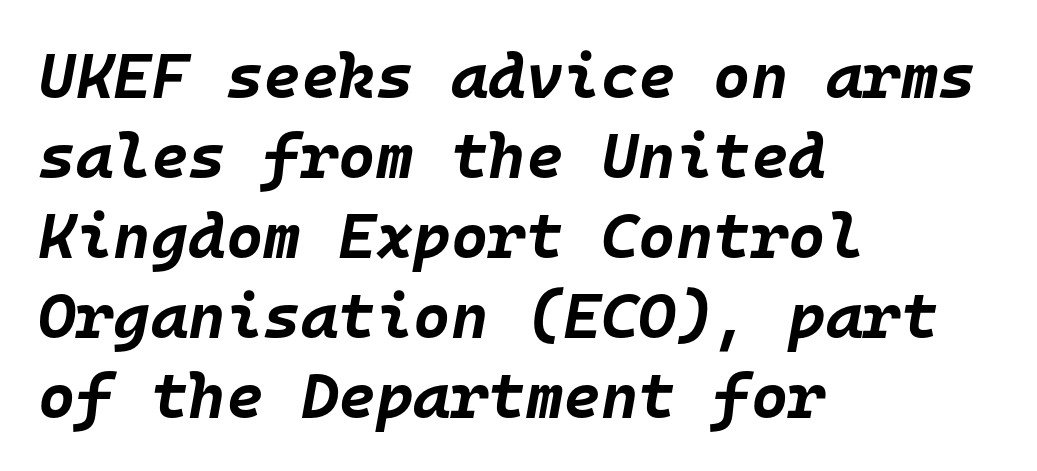
The image shows 64 px bold type, italic (leaning right), monospaced; set left-aligned, normal line spacing (1.25x), normal letter spacing, not underlined; low stroke contrast and a large x-height.
